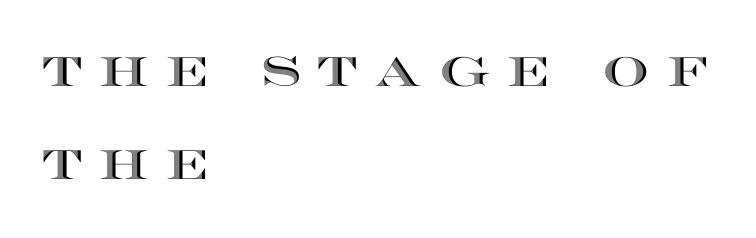
Note the varied advance widths — an 'i' is clearly narrower than an 'm'. In CSS terms this would be text-align: left. Honestly, there is no underline to notice here at all. Characters remain perfectly vertical along every line. There is plenty of visible air inserted between adjacent glyphs. Does the leading feel generous? Absolutely, it's lavish.
